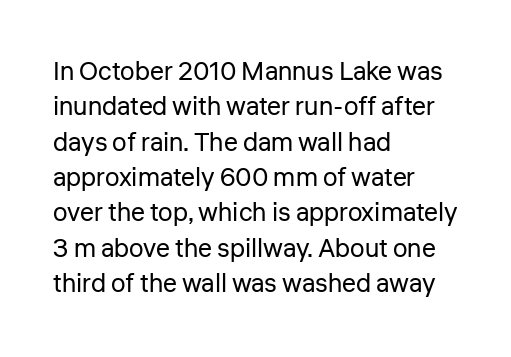
Vertically, the passage feels balanced, rows spaced as you'd expect. No italicization has been applied; the sample stays upright. A bare baseline throughout the passage. Think standard paragraph weight, or any step lighter than that.
